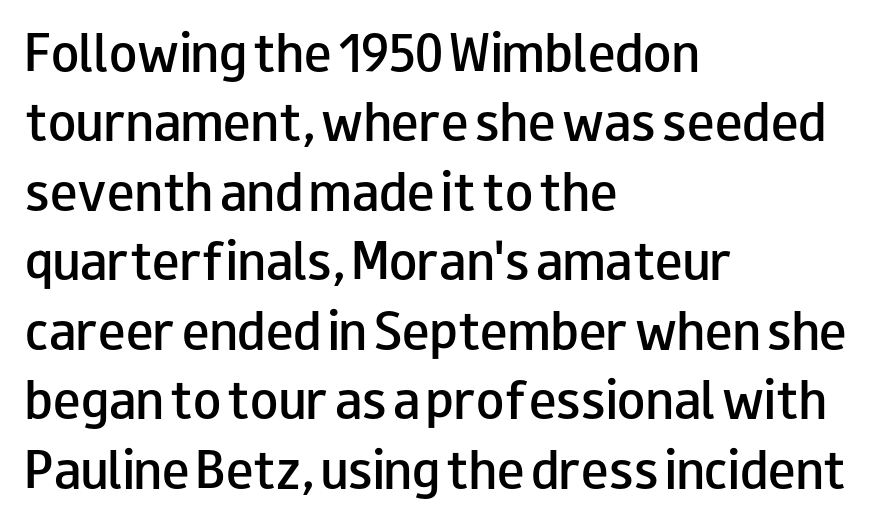
{"serif": "no", "italic": "no", "bold": "semi", "weight": "semibold", "width": "wide", "stroke_contrast": "low", "x_height": "small", "monospaced": "no", "underline": "no", "align": "left", "line_spacing": "normal", "line_spacing_ratio": 1.51, "letter_spacing": "normal", "letter_spacing_em": 0.0, "glyph_px": 46}
